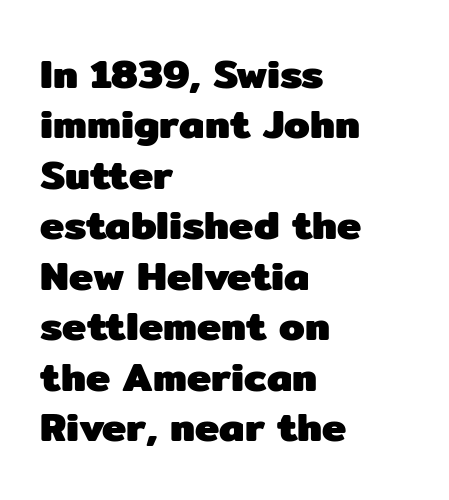
{"serif": "no", "italic": "no", "bold": "yes", "weight": "heavy", "width": "normal", "stroke_contrast": "low", "x_height": "medium", "monospaced": "no", "underline": "no", "align": "left", "line_spacing_ratio": 1.23, "letter_spacing": "normal", "letter_spacing_em": 0.0, "glyph_px": 41}
